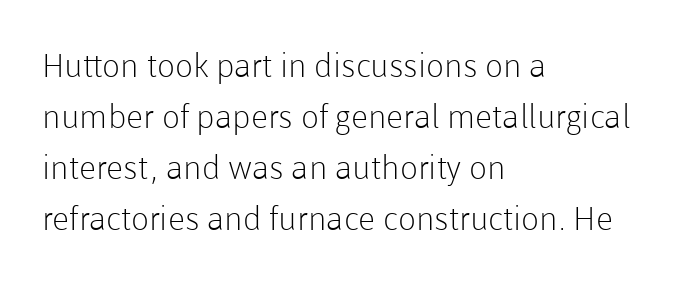
Q: Is the text bold? A: No.
Q: Is the text italic (slanted)? A: No, it is upright.
Q: Is the typeface a serif or a sans-serif typeface? A: Sans-serif.
Q: Is the text underlined? A: No.
Q: How is the paragraph aligned? A: Left-aligned.
Q: Is the spacing between letters normal or unusually wide? A: Normal.
Q: Is the spacing between lines tight, normal or loose? A: Normal.
Q: Width (condensed, normal, or wide)? A: Normal.
Q: Stroke contrast? A: Low.
Q: x-height? A: Medium.
Q: Monospaced? A: No.
